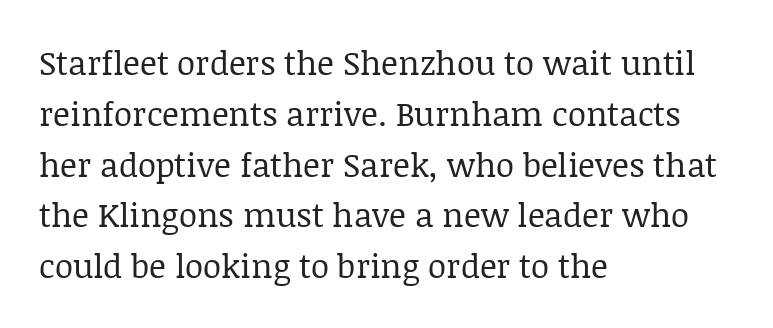
The image shows 33 px regular-weight serif type, upright; set left-aligned, normal line spacing (1.54x), normal letter spacing, not underlined; low stroke contrast and a large x-height.
